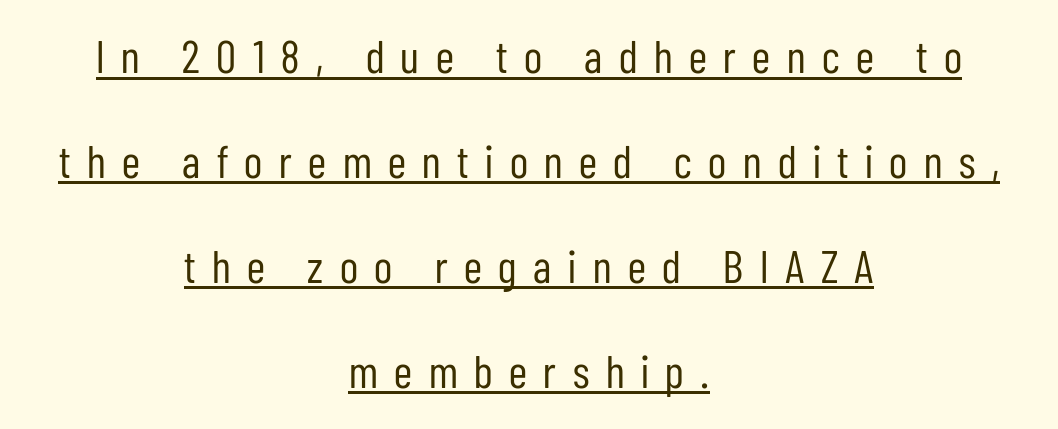
Vertical stems look standard width or narrower in stroke. Glyph-to-glyph distance is far greater than everyday printed text. Typeset on center — no edge is straight. Each line of the rendering has a horizontal stroke beneath the glyphs.
